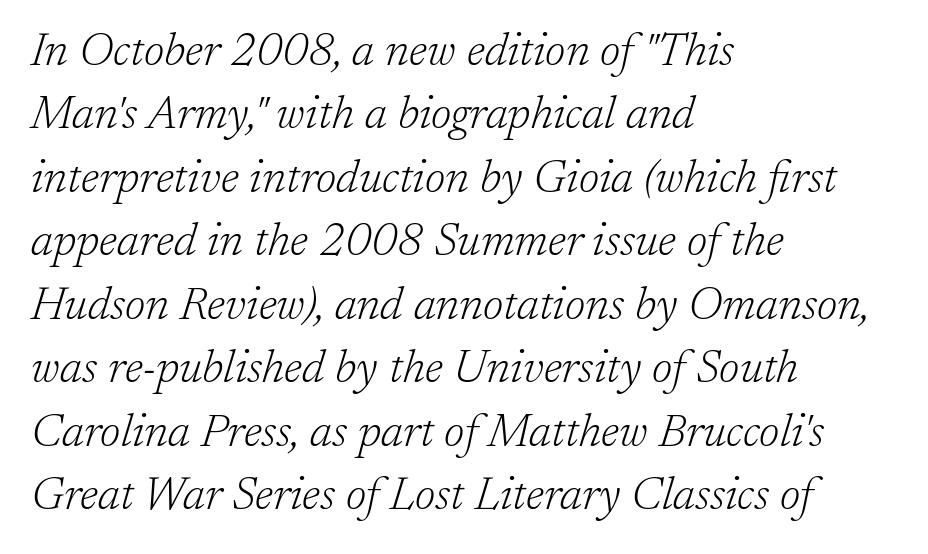
The image shows 46 px light serif type, italic (leaning right); set left-aligned, normal line spacing (1.38x), normal letter spacing, not underlined; low stroke contrast and a medium x-height.
